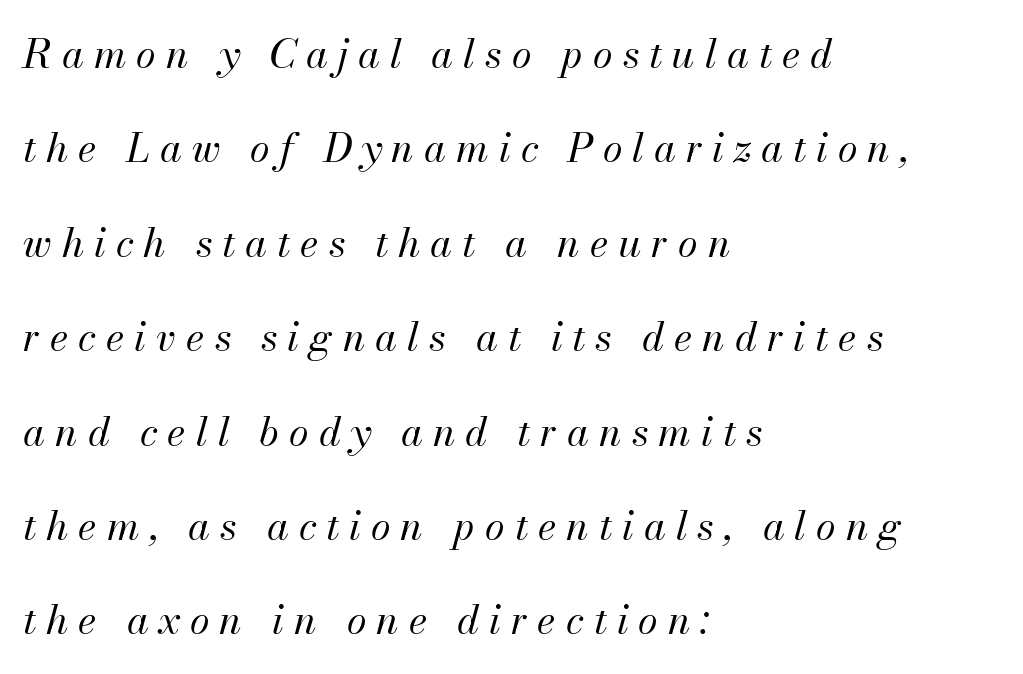
{"italic": "yes", "lean": "right", "slant_degrees": 13, "bold": "no", "weight": "regular", "width": "normal", "stroke_contrast": "medium", "x_height": "small", "monospaced": "no", "underline": "no", "align": "left", "line_spacing": "loose", "line_spacing_ratio": 2.36, "letter_spacing": "wide", "letter_spacing_em": 0.25, "glyph_px": 40}
